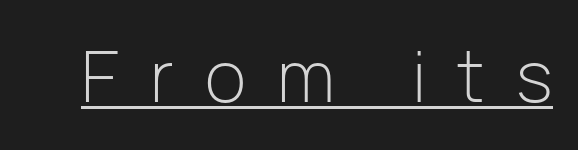
{"serif": "no", "italic": "no", "bold": "no", "weight": "light", "width": "normal", "stroke_contrast": "low", "x_height": "medium", "monospaced": "no", "underline": "yes", "letter_spacing": "wide", "letter_spacing_em": 0.44, "glyph_px": 71}
